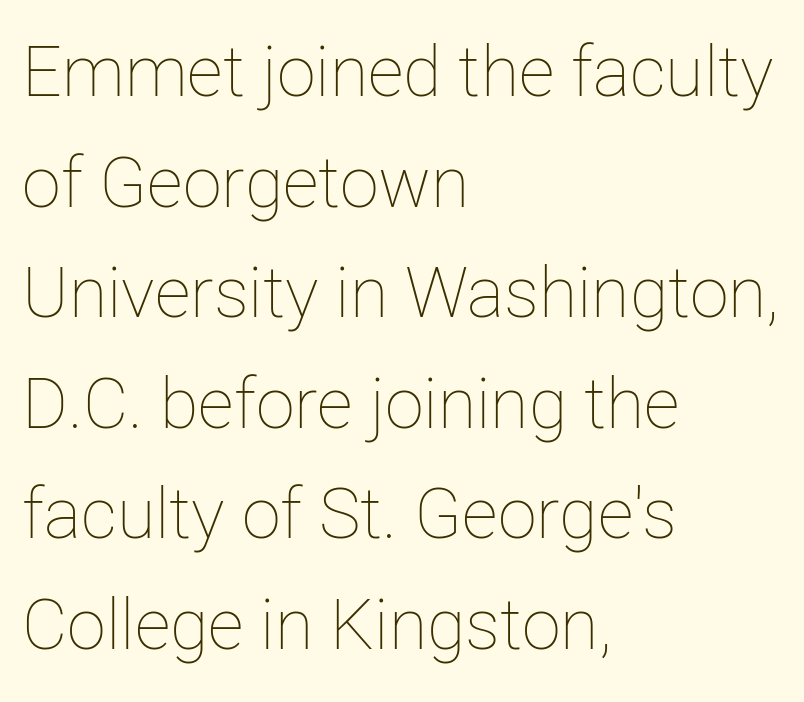
The image shows 70 px thin type, upright; set left-aligned, normal line spacing (1.58x), normal letter spacing, not underlined; low stroke contrast and a medium x-height.
